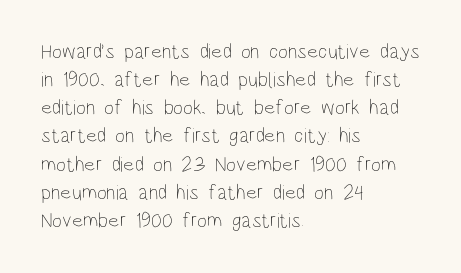
Q: Is the text bold? A: No.
Q: Is the text italic (slanted)? A: No, it is upright.
Q: Is the text underlined? A: No.
Q: How is the paragraph aligned? A: Left-aligned.
Q: Is the spacing between letters normal or unusually wide? A: Normal.
Q: Is the spacing between lines tight, normal or loose? A: Normal.
